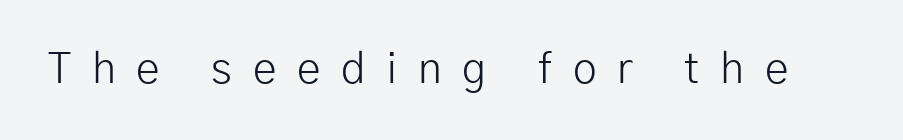
Q: Is the text bold? A: No.
Q: Is the text italic (slanted)? A: No, it is upright.
Q: Is the typeface a serif or a sans-serif typeface? A: Sans-serif.
Q: Is the text underlined? A: No.
Q: Is the spacing between letters normal or unusually wide? A: Unusually wide.
Q: Width (condensed, normal, or wide)? A: Normal.
Q: Stroke contrast? A: Low.
Q: x-height? A: Medium.
Q: Monospaced? A: No.
